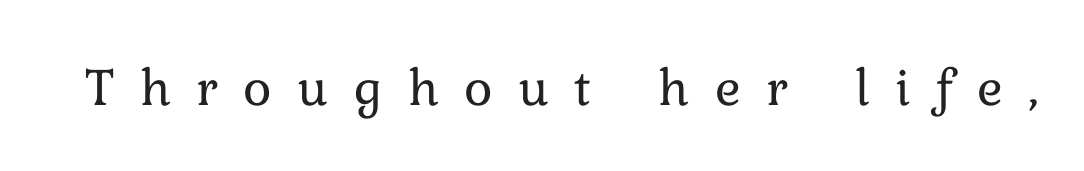
{"italic": "no", "bold": "no", "weight": "regular", "width": "normal", "stroke_contrast": "low", "x_height": "medium", "monospaced": "no", "underline": "no", "letter_spacing": "wide", "letter_spacing_em": 0.47, "glyph_px": 54}
